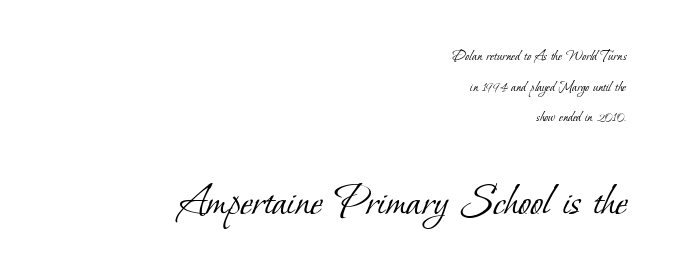
{"serif": "yes", "bold": "no", "weight": "light", "width": "normal", "stroke_contrast": "low", "x_height": "small", "monospaced": "no", "underline": "no", "align": "right", "line_spacing": "loose", "line_spacing_ratio": 2.05, "letter_spacing": "normal", "letter_spacing_em": 0.0, "larger_block": "second", "size_ratio": 3.07, "glyph_px": 46}
